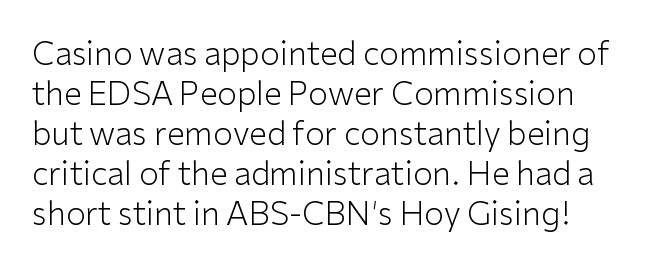
Q: Is the text bold? A: No.
Q: Is the text italic (slanted)? A: No, it is upright.
Q: Is the typeface a serif or a sans-serif typeface? A: Sans-serif.
Q: Is the text underlined? A: No.
Q: Is the spacing between letters normal or unusually wide? A: Normal.
Q: Is the spacing between lines tight, normal or loose? A: Normal.
Q: Width (condensed, normal, or wide)? A: Normal.
Q: Stroke contrast? A: Low.
Q: x-height? A: Medium.
Q: Monospaced? A: No.
